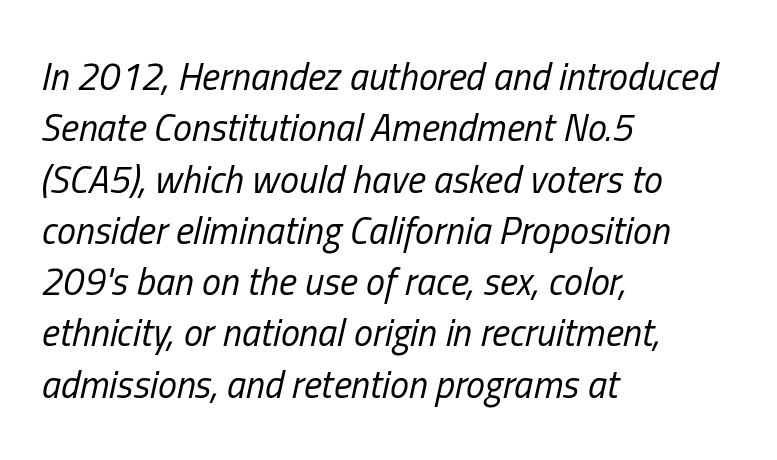
The image shows 38 px regular-weight, condensed type, italic (leaning right); set left-aligned, normal line spacing (1.35x), normal letter spacing, not underlined; low stroke contrast and a medium x-height.
